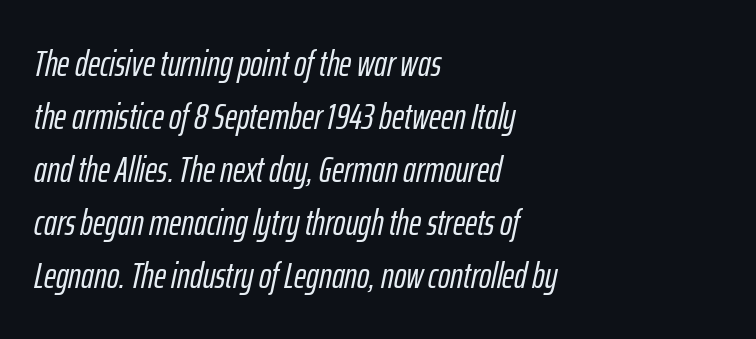
{"italic": "yes", "lean": "right", "slant_degrees": 12, "width": "condensed", "stroke_contrast": "low", "x_height": "medium", "monospaced": "no", "underline": "no", "align": "left", "line_spacing": "normal", "line_spacing_ratio": 1.43, "letter_spacing": "normal", "letter_spacing_em": 0.0, "glyph_px": 37}
